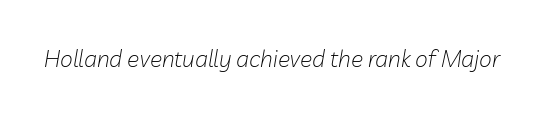
The image shows 23 px text type, italic (leaning right); set normal letter spacing, not underlined.
